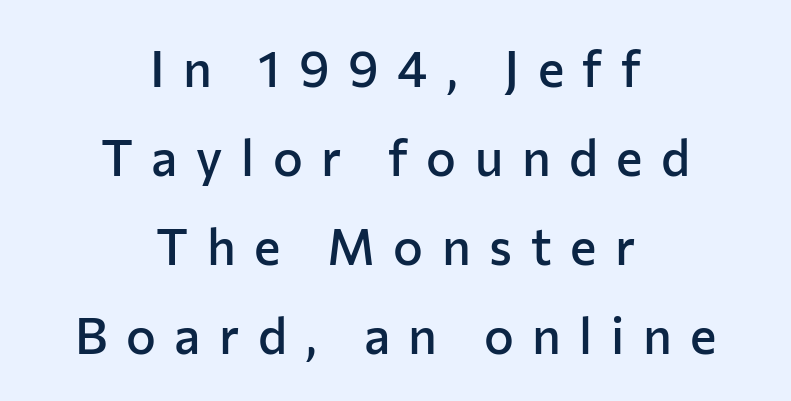
Q: Is the text bold? A: Semi-bold.
Q: Is the text italic (slanted)? A: No, it is upright.
Q: Is the typeface a serif or a sans-serif typeface? A: Sans-serif.
Q: Is the text underlined? A: No.
Q: How is the paragraph aligned? A: Centered.
Q: Is the spacing between letters normal or unusually wide? A: Unusually wide.
Q: Width (condensed, normal, or wide)? A: Normal.
Q: Stroke contrast? A: Low.
Q: x-height? A: Medium.
Q: Monospaced? A: No.
